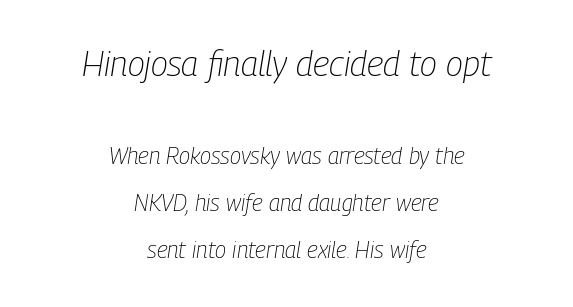
Q: Is the text bold? A: No.
Q: Is the text italic (slanted)? A: Yes, it leans right by about 9 degrees.
Q: Is the text underlined? A: No.
Q: How is the paragraph aligned? A: Centered.
Q: Is the spacing between letters normal or unusually wide? A: Normal.
Q: Is the spacing between lines tight, normal or loose? A: Loose.
Q: Which block of text is set in a larger size, the first (top) or the second (bottom)? A: The first (top) one.
Q: Width (condensed, normal, or wide)? A: Condensed.
Q: Stroke contrast? A: Low.
Q: x-height? A: Medium.
Q: Monospaced? A: No.
